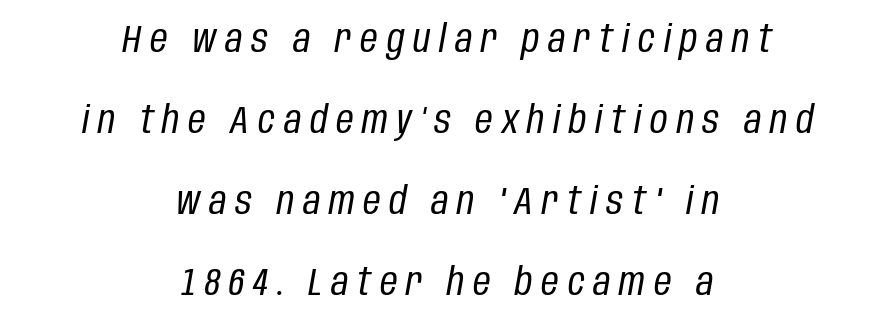
{"italic": "yes", "lean": "right", "slant_degrees": 10, "bold": "no", "weight": "regular", "width": "condensed", "stroke_contrast": "low", "x_height": "large", "monospaced": "no", "underline": "no", "align": "center", "line_spacing": "loose", "line_spacing_ratio": 2.13, "letter_spacing": "wide", "letter_spacing_em": 0.23, "glyph_px": 38}
